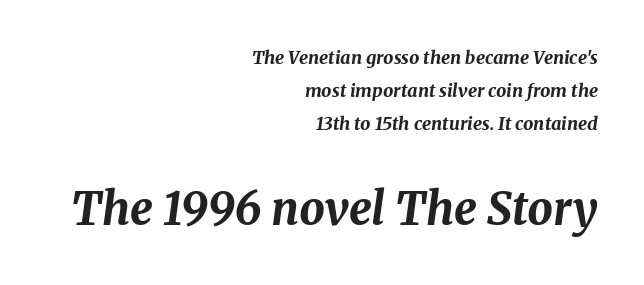
{"italic": "yes", "lean": "right", "slant_degrees": 8, "bold": "yes", "weight": "bold", "width": "normal", "stroke_contrast": "medium", "x_height": "medium", "monospaced": "no", "underline": "no", "align": "right", "line_spacing_ratio": 1.82, "letter_spacing": "normal", "letter_spacing_em": 0.0, "larger_block": "second", "size_ratio": 2.5, "glyph_px": 45}
